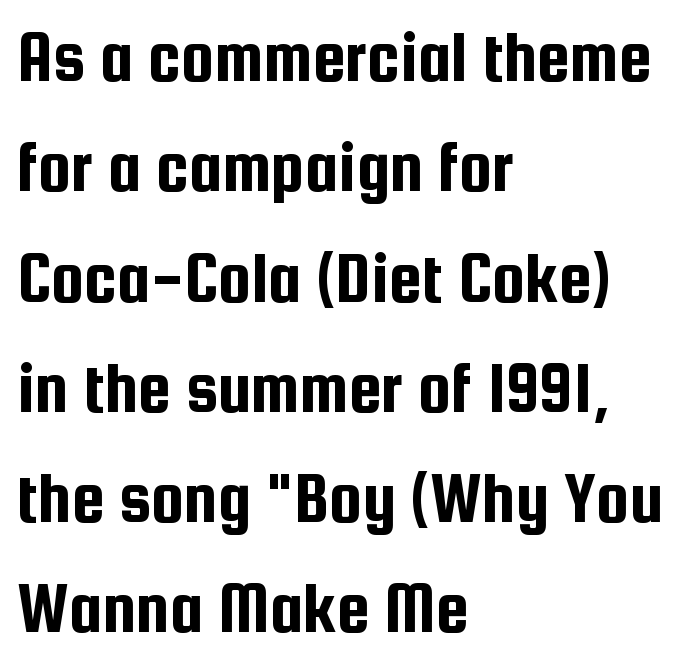
Q: Is the text italic (slanted)? A: No, it is upright.
Q: Is the typeface a serif or a sans-serif typeface? A: Sans-serif.
Q: Is the text underlined? A: No.
Q: How is the paragraph aligned? A: Left-aligned.
Q: Is the spacing between letters normal or unusually wide? A: Normal.
Q: Is the spacing between lines tight, normal or loose? A: Normal.
Q: Width (condensed, normal, or wide)? A: Condensed.
Q: Stroke contrast? A: Low.
Q: x-height? A: Medium.
Q: Monospaced? A: No.
